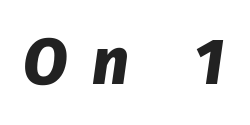
Q: Is the text bold? A: Yes.
Q: Is the text italic (slanted)? A: Yes, it leans right by about 8 degrees.
Q: Is the text underlined? A: No.
Q: Is the spacing between letters normal or unusually wide? A: Unusually wide.
Q: Width (condensed, normal, or wide)? A: Normal.
Q: Stroke contrast? A: Low.
Q: x-height? A: Medium.
Q: Monospaced? A: No.
